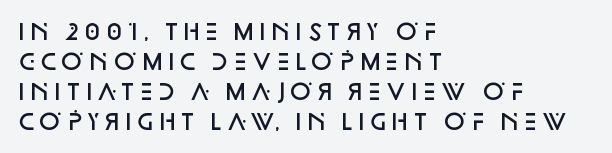
In terms of letterspacing, this is plain default setting. Underlining? Definitely not there. The rendering anchors every line to the left-hand side. Style check: upright.
